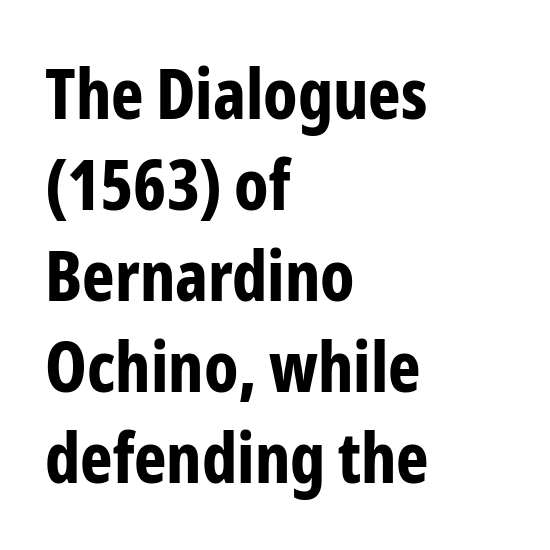
Q: Is the text bold? A: Yes.
Q: Is the text italic (slanted)? A: No, it is upright.
Q: Is the typeface a serif or a sans-serif typeface? A: Sans-serif.
Q: Is the text underlined? A: No.
Q: How is the paragraph aligned? A: Left-aligned.
Q: Is the spacing between letters normal or unusually wide? A: Normal.
Q: Is the spacing between lines tight, normal or loose? A: Normal.
Q: Width (condensed, normal, or wide)? A: Condensed.
Q: Stroke contrast? A: Low.
Q: x-height? A: Medium.
Q: Monospaced? A: No.
